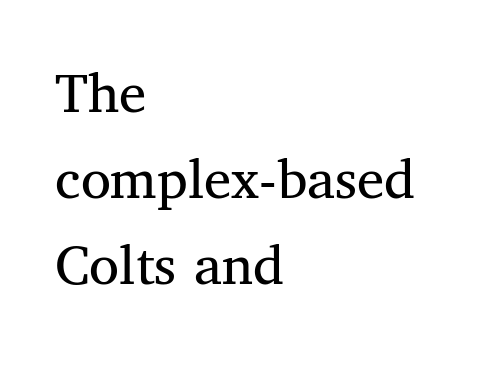
A quiet, ordinary-to-light weight characterises the typeface. Think of a printed novel: that variable character pitch is what you see here. Is the block centered? No — it sits flush against the left margin. The letters carry serifs — small finishing strokes at the ends of their stems. The strip under each line holds only bare page.
